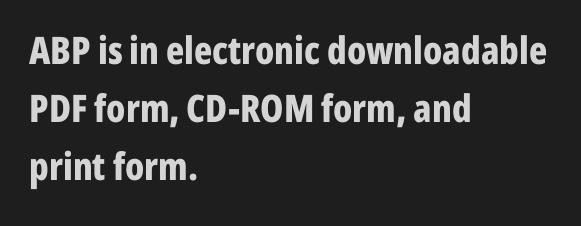
Note: no serifs on the glyphs. The passage shown is emphatically bold. A normal amount of white space separates one row of letters from the next. The letters sit at their default tracking, neither squeezed nor spread. Proportional: the letters do not fall into vertical columns. The words here are not underlined.
